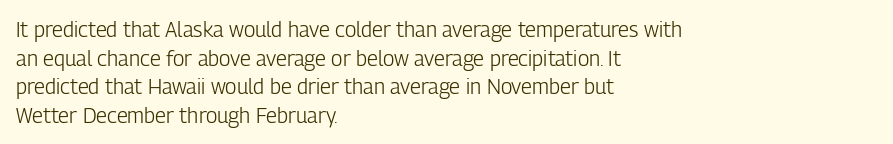
Q: Is the text bold? A: No.
Q: Is the text italic (slanted)? A: No, it is upright.
Q: Is the text underlined? A: No.
Q: How is the paragraph aligned? A: Left-aligned.
Q: Is the spacing between letters normal or unusually wide? A: Normal.
Q: Is the spacing between lines tight, normal or loose? A: Normal.
